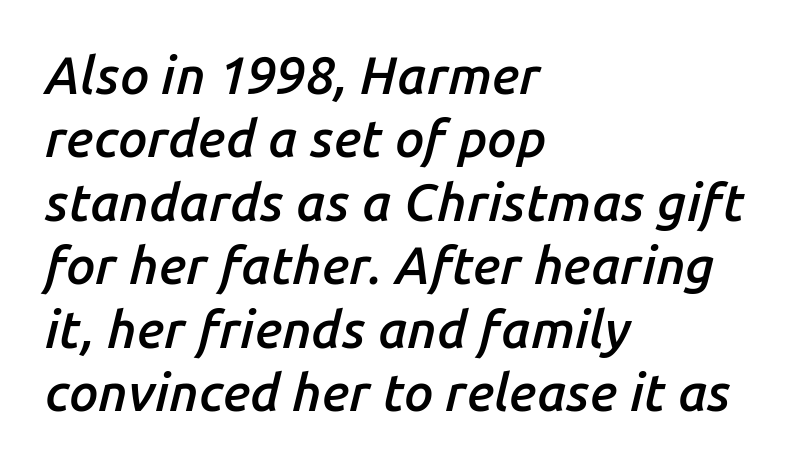
{"italic": "yes", "lean": "right", "slant_degrees": 14, "bold": "semi", "weight": "semibold", "width": "normal", "stroke_contrast": "low", "x_height": "medium", "monospaced": "no", "underline": "no", "align": "left", "line_spacing_ratio": 1.22, "letter_spacing": "normal", "letter_spacing_em": 0.0, "glyph_px": 52}
